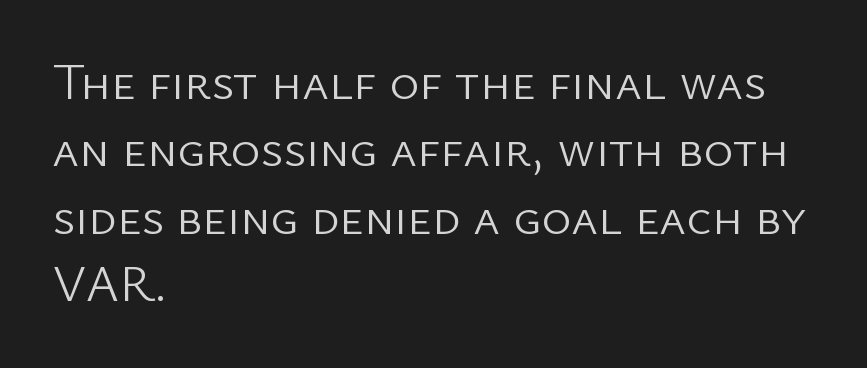
{"serif": "no", "italic": "no", "bold": "no", "weight": "light", "width": "normal", "stroke_contrast": "low", "x_height": "medium", "monospaced": "no", "underline": "no", "align": "left", "line_spacing": "normal", "line_spacing_ratio": 1.32, "letter_spacing": "normal", "letter_spacing_em": 0.0, "glyph_px": 51}
